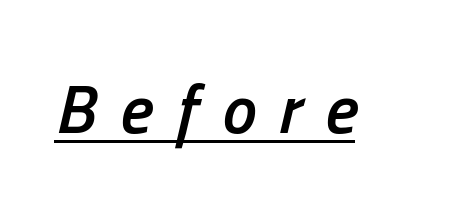
The rendered words wear a rule along their underside. Is the type bold? Partly — it's a semibold, heavier than regular but not fully bold. The face used here is proportionally spaced, like ordinary book or web type. Quick note: italic.
